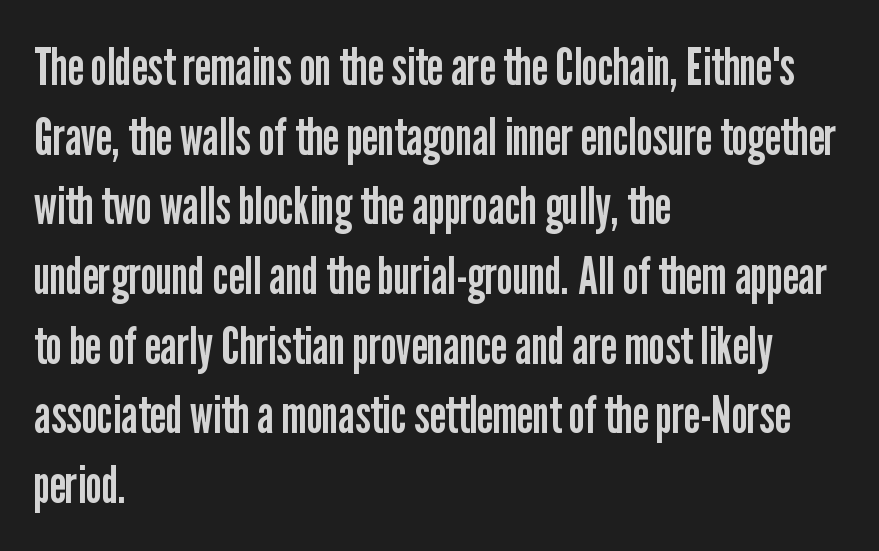
The image shows 52 px regular-weight, condensed sans-serif type, upright; set left-aligned, normal line spacing (1.34x), normal letter spacing, not underlined; low stroke contrast and a medium x-height.
